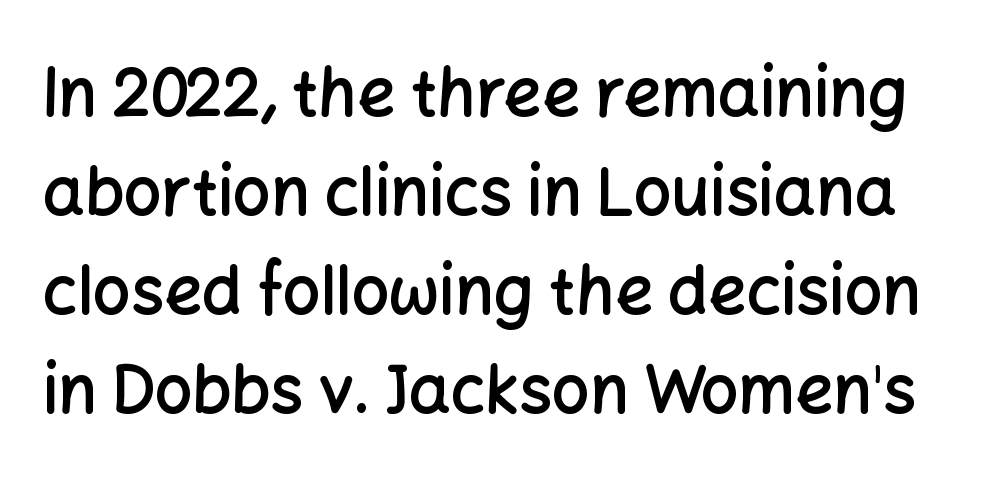
Q: Is the text bold? A: Semi-bold.
Q: Is the text italic (slanted)? A: No, it is upright.
Q: Is the typeface a serif or a sans-serif typeface? A: Sans-serif.
Q: Is the text underlined? A: No.
Q: Is the spacing between letters normal or unusually wide? A: Normal.
Q: Is the spacing between lines tight, normal or loose? A: Normal.
Q: Width (condensed, normal, or wide)? A: Normal.
Q: Stroke contrast? A: Low.
Q: x-height? A: Medium.
Q: Monospaced? A: No.
